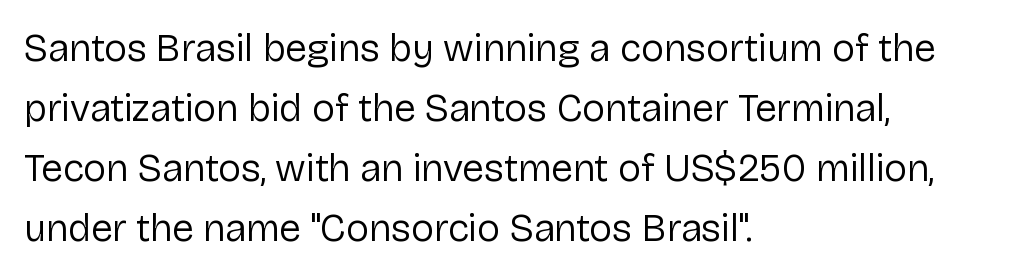
{"serif": "no", "italic": "no", "bold": "no", "weight": "regular", "width": "normal", "stroke_contrast": "low", "x_height": "medium", "monospaced": "no", "underline": "no", "align": "left", "line_spacing": "normal", "line_spacing_ratio": 1.54, "letter_spacing": "normal", "letter_spacing_em": 0.0, "glyph_px": 39}
